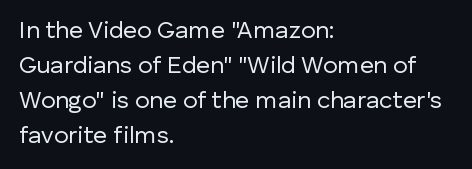
No word sits above an underline. This is the regular roman posture of the typeface. The lines in this sample share a left origin and differ only in where they stop. Successive baselines arrive at the customary interval.
